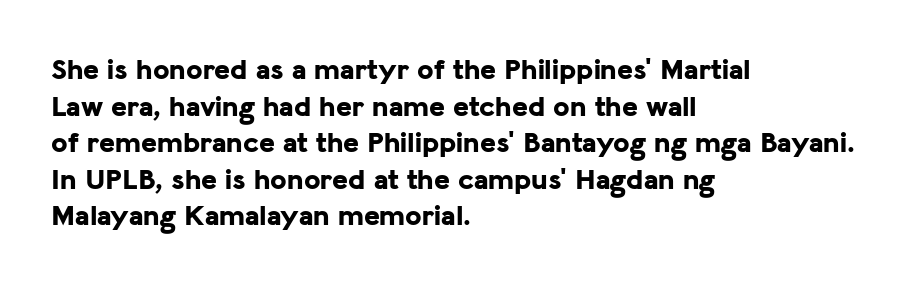
Q: Is the text bold? A: Yes.
Q: Is the text italic (slanted)? A: No, it is upright.
Q: Is the typeface a serif or a sans-serif typeface? A: Sans-serif.
Q: Is the text underlined? A: No.
Q: How is the paragraph aligned? A: Left-aligned.
Q: Is the spacing between letters normal or unusually wide? A: Normal.
Q: Width (condensed, normal, or wide)? A: Normal.
Q: Stroke contrast? A: Low.
Q: x-height? A: Medium.
Q: Monospaced? A: No.
